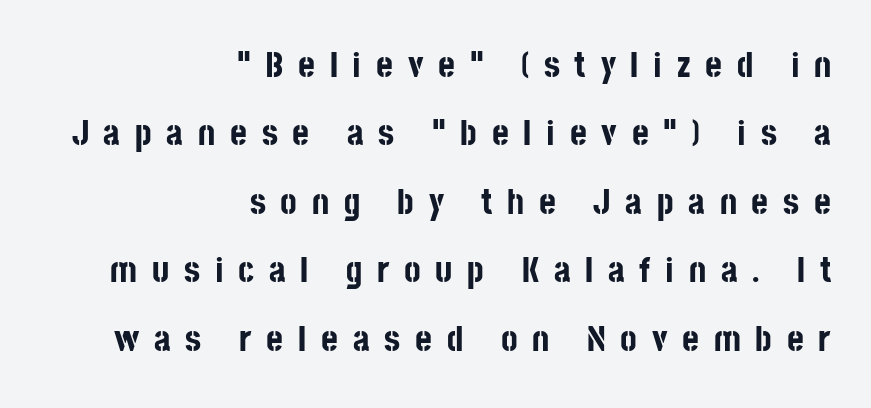
Set as a true bold cut, around the 700 mark. This block would shrink considerably if given ordinary leading; it's expanded now. Stroke terminals: plain, sans-serif. The string is rendered with underlining switched off.
